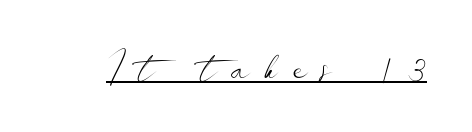
{"serif": "no", "bold": "no", "weight": "light", "width": "wide", "stroke_contrast": "low", "x_height": "small", "monospaced": "no", "underline": "yes", "letter_spacing": "wide", "letter_spacing_em": 0.38, "glyph_px": 40}
